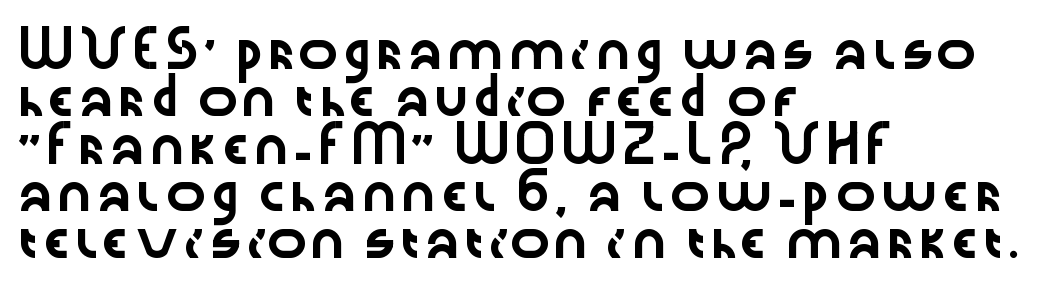
{"serif": "no", "italic": "no", "width": "wide", "stroke_contrast": "low", "x_height": "medium", "monospaced": "no", "underline": "no", "align": "left", "line_spacing": "normal", "line_spacing_ratio": 1.39, "letter_spacing": "normal", "letter_spacing_em": 0.0, "glyph_px": 34}
